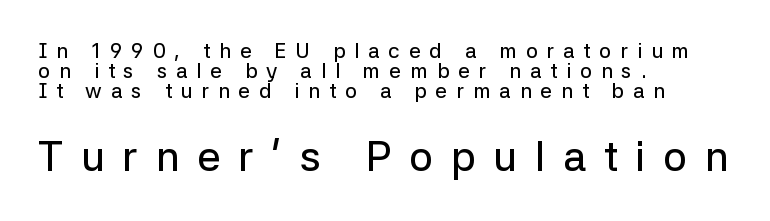
This sample is left-justified, so line endings fall wherever the words run out. Letters rest on an invisible, unmarked baseline. A roman cut, with each character standing at attention. Tracking here is generous; glyphs stand well apart from one another. A sans-serif font was chosen for this passage. Between these two stacked blocks, the lower one wins on size.
